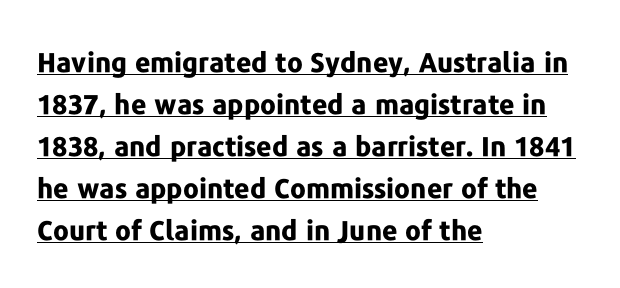
{"italic": "no", "bold": "yes", "underline": "yes", "align": "left", "line_spacing": "normal", "line_spacing_ratio": 1.56, "letter_spacing": "normal", "letter_spacing_em": 0.0, "glyph_px": 27}
